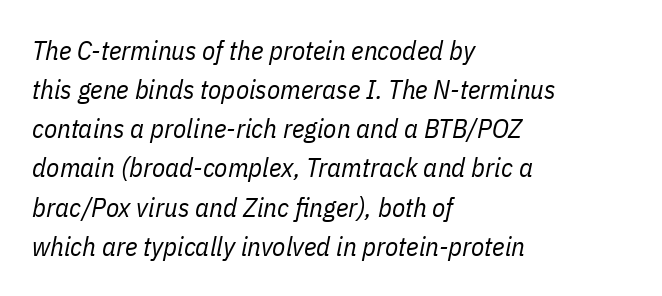
Rendered with sloped, italic letterforms. Regular leading. Short note: letters normally spaced. Heaviness? Minimal to ordinary, like unemphasized prose. The lines are quadded left. Letters rest on an invisible, unmarked baseline.
